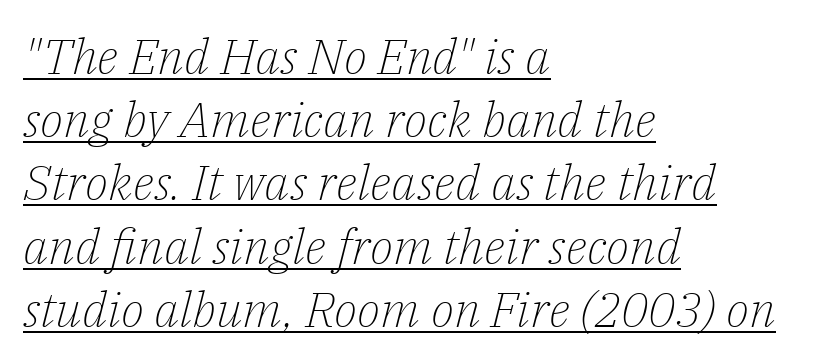
Q: Is the text bold? A: No.
Q: Is the text italic (slanted)? A: Yes, it leans right by about 14 degrees.
Q: Is the typeface a serif or a sans-serif typeface? A: Serif.
Q: Is the text underlined? A: Yes.
Q: How is the paragraph aligned? A: Left-aligned.
Q: Is the spacing between letters normal or unusually wide? A: Normal.
Q: Is the spacing between lines tight, normal or loose? A: Normal.
Q: Width (condensed, normal, or wide)? A: Normal.
Q: Stroke contrast? A: Low.
Q: x-height? A: Medium.
Q: Monospaced? A: No.
